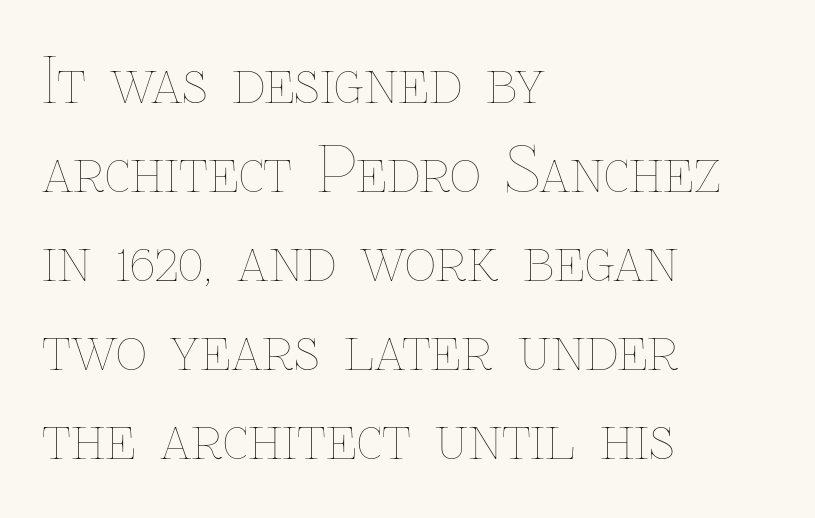
The image shows 61 px thin type, upright; set left-aligned, normal line spacing (1.46x), normal letter spacing, not underlined; low stroke contrast and a medium x-height.
